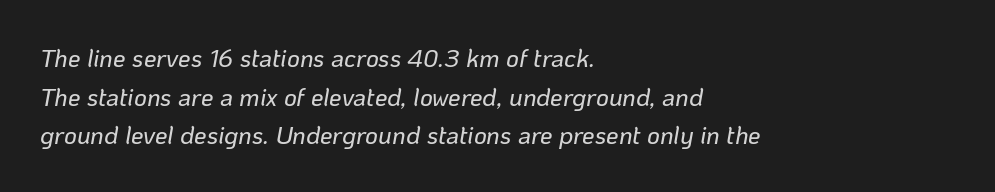
The designer left line spacing at the default. A bare baseline throughout the passage. Rendered with sloped, italic letterforms. The compositor pushed each line to the left boundary.
